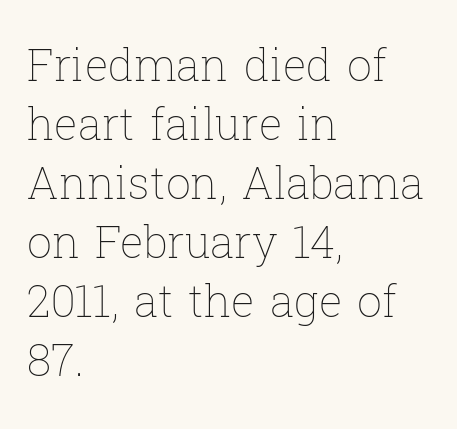
The image shows 44 px thin type, upright; set left-aligned, normal line spacing (1.34x), normal letter spacing, not underlined; low stroke contrast and a medium x-height.
